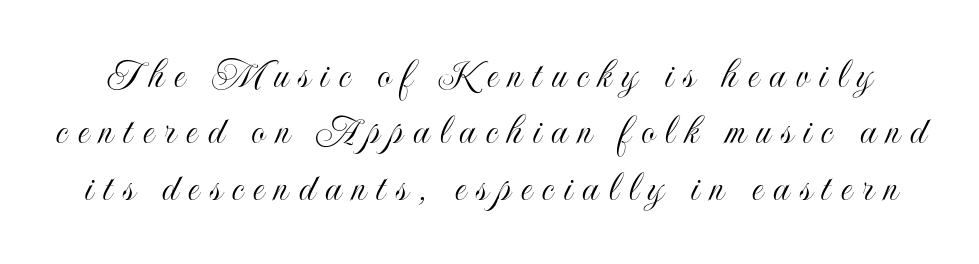
Q: Is the text italic (slanted)? A: Yes.
Q: Is the text underlined? A: No.
Q: Is the spacing between letters normal or unusually wide? A: Unusually wide.
Q: Is the spacing between lines tight, normal or loose? A: Normal.
Q: Width (condensed, normal, or wide)? A: Condensed.
Q: x-height? A: Small.
Q: Monospaced? A: No.
